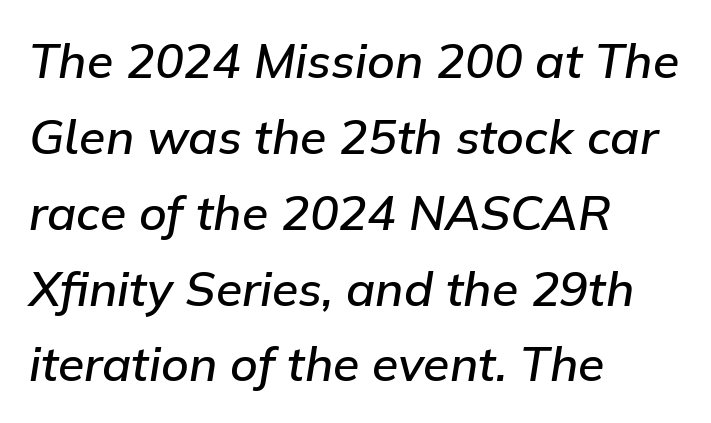
The image shows 48 px semibold type, italic (leaning right); set left-aligned, normal line spacing (1.58x), normal letter spacing, not underlined; low stroke contrast and a medium x-height.
